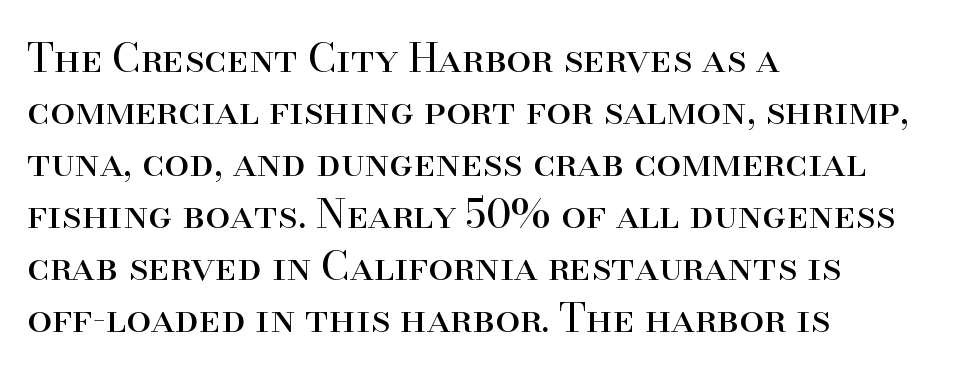
The cut favours lightness, reaching ordinary text weight at its darkest. Observe the ordinary spacing: letters are neighbours, not strangers. The foot of each line stays bare and open. Varying glyph widths throughout — classic text-font behaviour. I'd call this a serif setting — the letters wear small feet.
